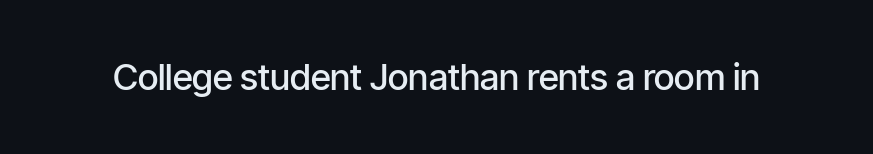
Letters rest on an invisible, unmarked baseline. Default kerning and tracking; the words read as compact shapes. Serif or sans? Sans — the stroke terminals are bare. Is the type bold? Partly — it's a semibold, heavier than regular but not fully bold. Nope, not italic — everything's standing straight.
